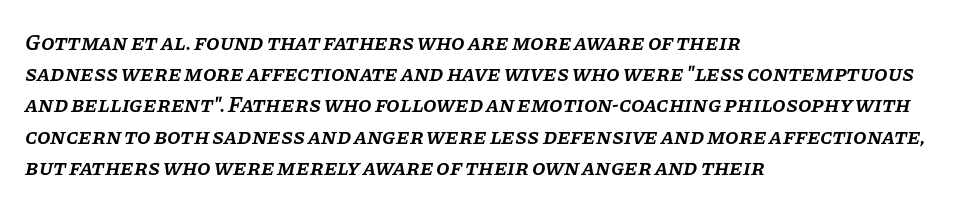
Q: Is the text bold? A: Semi-bold.
Q: Is the text italic (slanted)? A: Yes, it leans right by about 11 degrees.
Q: Is the text underlined? A: No.
Q: How is the paragraph aligned? A: Left-aligned.
Q: Is the spacing between letters normal or unusually wide? A: Normal.
Q: Is the spacing between lines tight, normal or loose? A: Normal.
